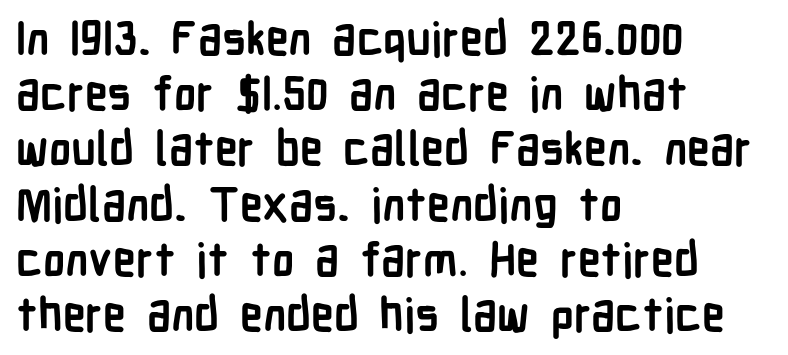
You could call the tracking neutral — neither tight nor loose. Italic: no, the glyphs are upright roman. A student would call this left alignment; a typographer would say flush left, rag right. Stroke terminals: plain, sans-serif. A bare baseline throughout the passage. Emphasis by weight is at full strength: bold.
